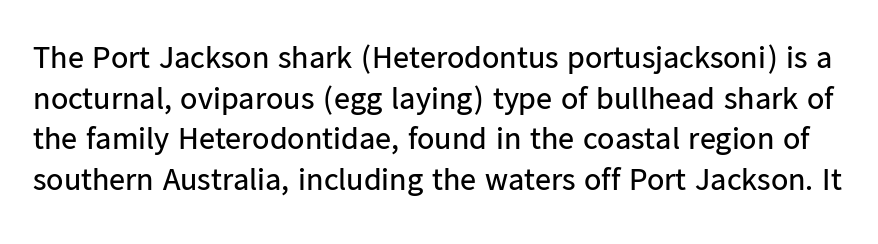
The image shows 32 px regular-weight sans-serif type, upright; set normal line spacing (1.27x), normal letter spacing, not underlined; low stroke contrast and a medium x-height.
